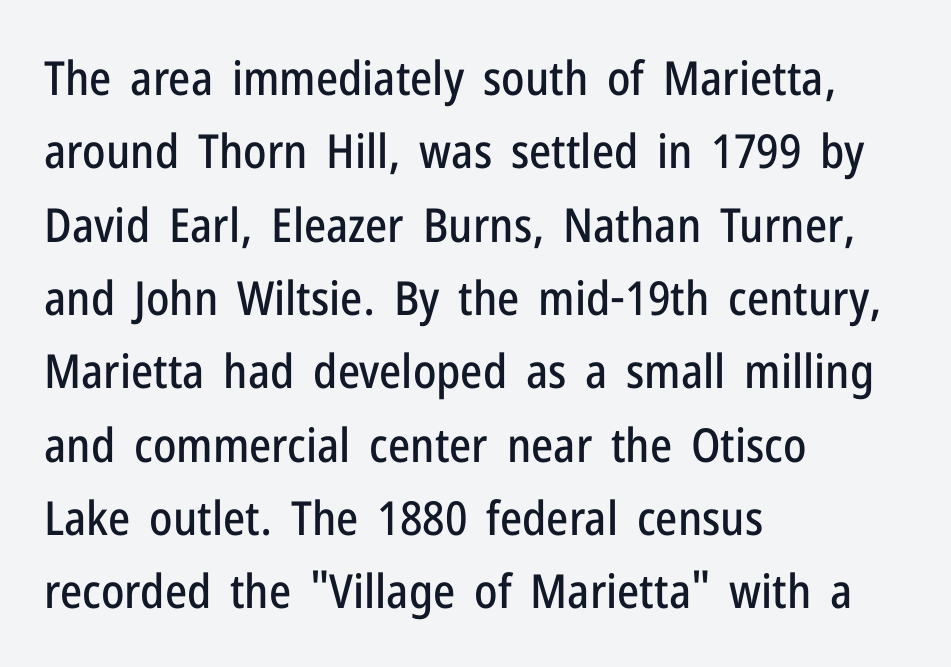
{"serif": "no", "italic": "no", "width": "condensed", "stroke_contrast": "low", "x_height": "medium", "monospaced": "no", "underline": "no", "align": "left", "line_spacing": "normal", "line_spacing_ratio": 1.56, "letter_spacing": "normal", "letter_spacing_em": 0.0, "glyph_px": 47}
